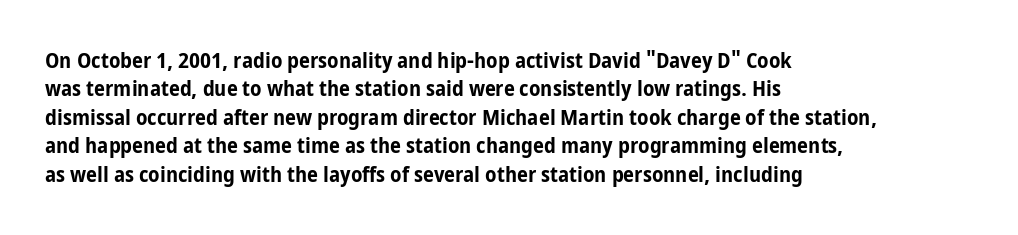
This is the regular roman posture of the typeface. The lines in this sample share a left origin and differ only in where they stop. Standard letterfit; no display-style spreading of the glyphs. Heavy-handed strokes throughout: this text is bold. The space directly below the letters is spotless.
